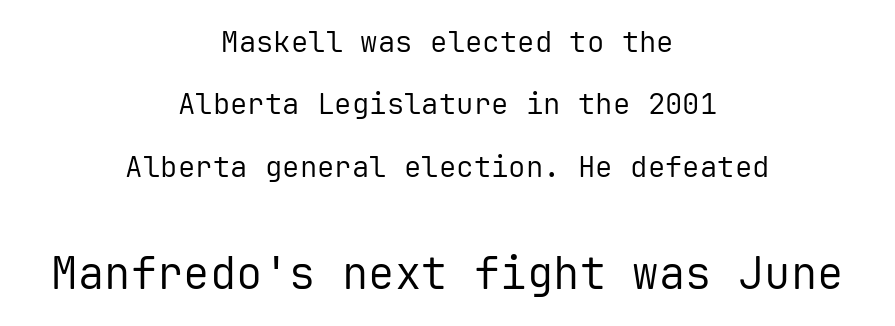
Q: Is the text bold? A: No.
Q: Is the text italic (slanted)? A: No, it is upright.
Q: Is the typeface a serif or a sans-serif typeface? A: Sans-serif.
Q: Is the text underlined? A: No.
Q: How is the paragraph aligned? A: Centered.
Q: Is the spacing between letters normal or unusually wide? A: Normal.
Q: Is the spacing between lines tight, normal or loose? A: Loose.
Q: Which block of text is set in a larger size, the first (top) or the second (bottom)? A: The second (bottom) one.
Q: Width (condensed, normal, or wide)? A: Normal.
Q: Stroke contrast? A: Low.
Q: x-height? A: Medium.
Q: Monospaced? A: Yes.
